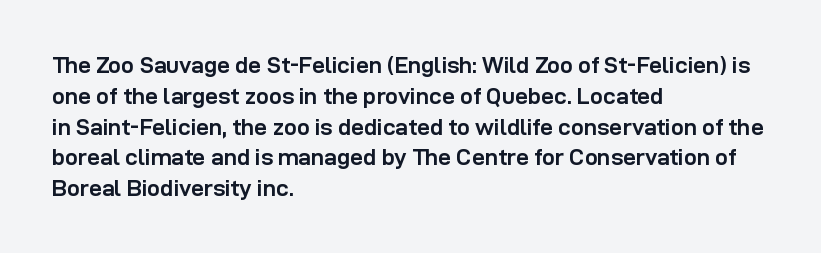
The image shows 23 px bold type, upright; set left-aligned, normal line spacing (1.34x), normal letter spacing, not underlined.
